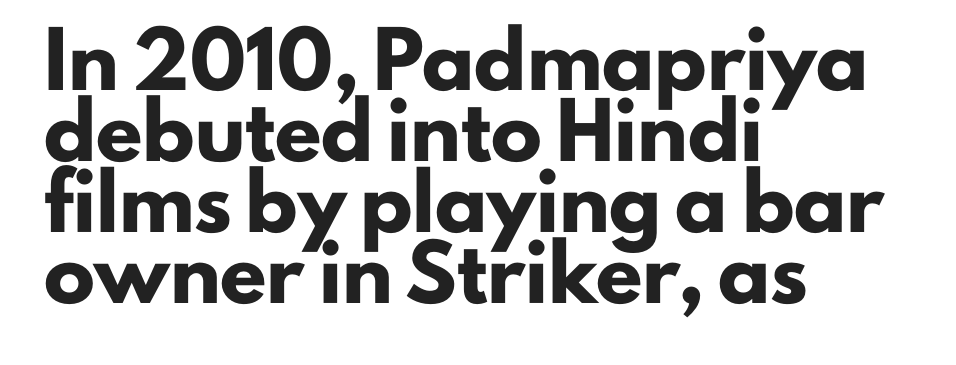
Q: Is the text bold? A: Yes.
Q: Is the text italic (slanted)? A: No, it is upright.
Q: Is the typeface a serif or a sans-serif typeface? A: Sans-serif.
Q: Is the text underlined? A: No.
Q: How is the paragraph aligned? A: Left-aligned.
Q: Is the spacing between letters normal or unusually wide? A: Normal.
Q: Is the spacing between lines tight, normal or loose? A: Normal.
Q: Width (condensed, normal, or wide)? A: Normal.
Q: Stroke contrast? A: Low.
Q: x-height? A: Small.
Q: Monospaced? A: No.
